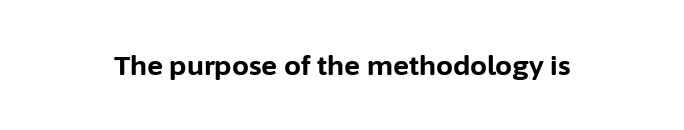
What stands out about the letter spacing? Nothing — it is the standard amount. No italicization has been applied; the sample stays upright. The gap between lines stays unmarked. Thick stems and heavy bowls — unmistakably bold.
